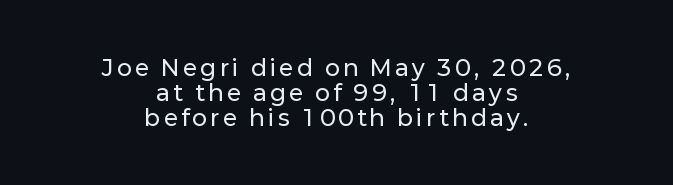
Q: Is the text italic (slanted)? A: No, it is upright.
Q: Is the text underlined? A: No.
Q: How is the paragraph aligned? A: Centered.
Q: Is the spacing between lines tight, normal or loose? A: Tight.
